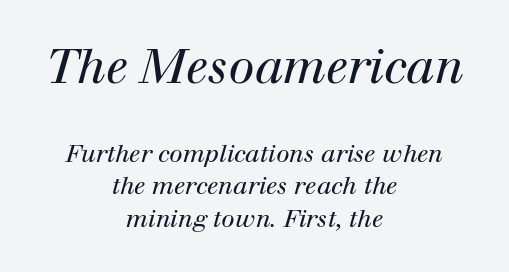
What's the leading like? Ordinary, nothing unusual. Reading top to bottom, the characters get smaller at the block break. The axis of the letterforms is tilted away from vertical. The face used here is proportionally spaced, like ordinary book or web type. Where is the straight margin? There isn't one; the lines are centered.
